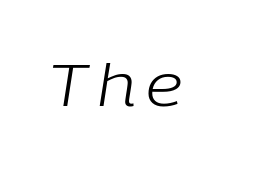
{"italic": "yes", "lean": "right", "slant_degrees": 9, "bold": "no", "weight": "light", "width": "normal", "stroke_contrast": "low", "x_height": "medium", "monospaced": "no", "underline": "no", "glyph_px": 58}
